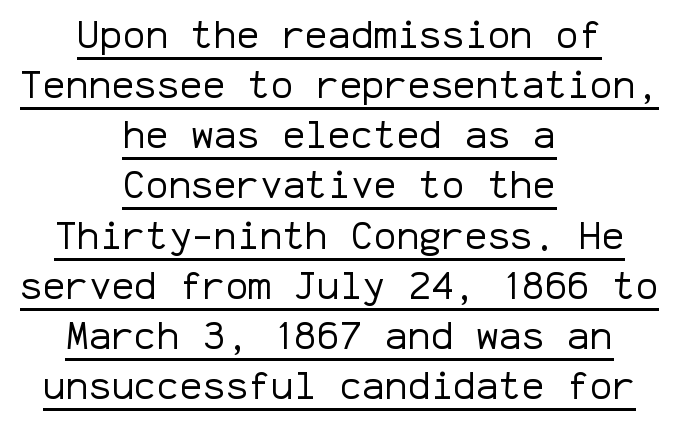
{"serif": "no", "italic": "no", "bold": "no", "weight": "regular", "width": "normal", "stroke_contrast": "low", "x_height": "medium", "monospaced": "yes", "underline": "yes", "align": "center", "line_spacing": "normal", "line_spacing_ratio": 1.32, "letter_spacing": "normal", "letter_spacing_em": 0.0, "glyph_px": 38}
